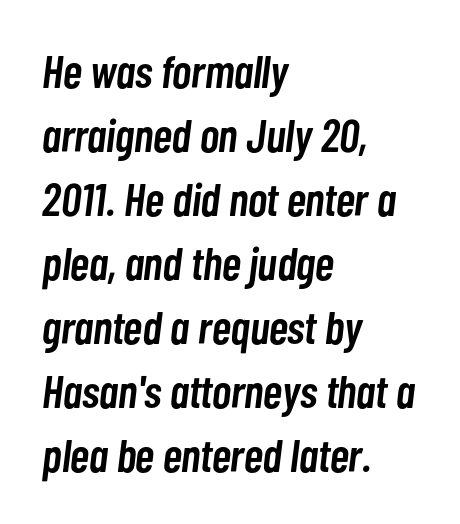
Q: Is the text bold? A: Semi-bold.
Q: Is the text italic (slanted)? A: Yes, it leans right by about 7 degrees.
Q: Is the text underlined? A: No.
Q: How is the paragraph aligned? A: Left-aligned.
Q: Is the spacing between letters normal or unusually wide? A: Normal.
Q: Is the spacing between lines tight, normal or loose? A: Normal.
Q: Width (condensed, normal, or wide)? A: Condensed.
Q: Stroke contrast? A: Low.
Q: x-height? A: Medium.
Q: Monospaced? A: No.
